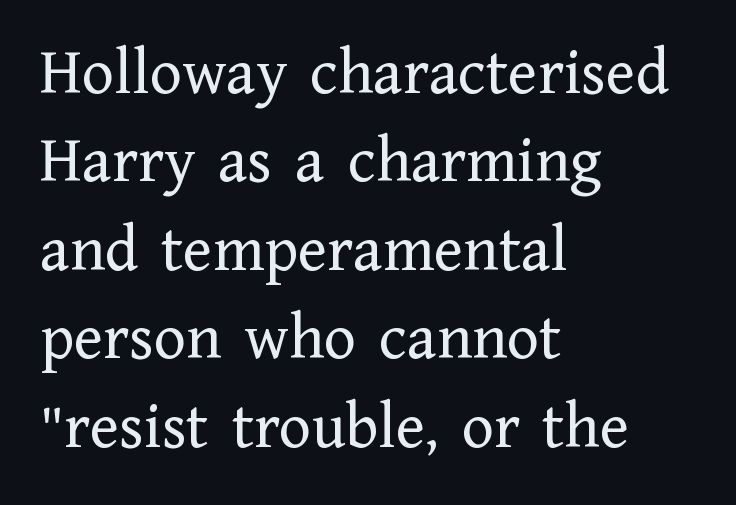
Q: Is the text bold? A: No.
Q: Is the text italic (slanted)? A: No, it is upright.
Q: Is the typeface a serif or a sans-serif typeface? A: Serif.
Q: Is the text underlined? A: No.
Q: How is the paragraph aligned? A: Left-aligned.
Q: Is the spacing between letters normal or unusually wide? A: Normal.
Q: Is the spacing between lines tight, normal or loose? A: Normal.
Q: Width (condensed, normal, or wide)? A: Normal.
Q: Stroke contrast? A: Low.
Q: x-height? A: Medium.
Q: Monospaced? A: No.
